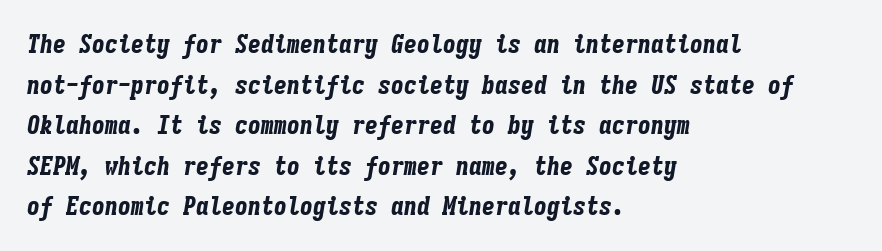
The image shows 26 px bold type, italic (leaning right); set left-aligned, normal line spacing (1.56x), normal letter spacing, not underlined.
